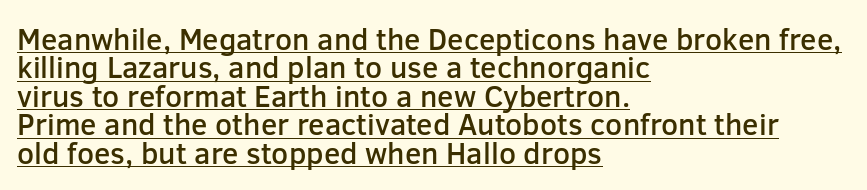
Rendered with straight, roman letterforms. Check where the strokes stop: nothing finishes them off — pure sans. The paragraph shown leans on its left margin. Quick note: underline on. Varying glyph widths throughout — classic text-font behaviour. Students, this is semibold: more ink than regular, less than bold.
